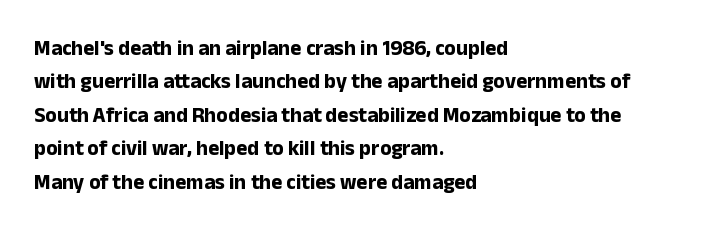
The lines sit at an ordinary, default distance from one another. Bare-footed words on every line. The rendering uses a bold face; every stroke is thick and dark. Posture: upright roman.
